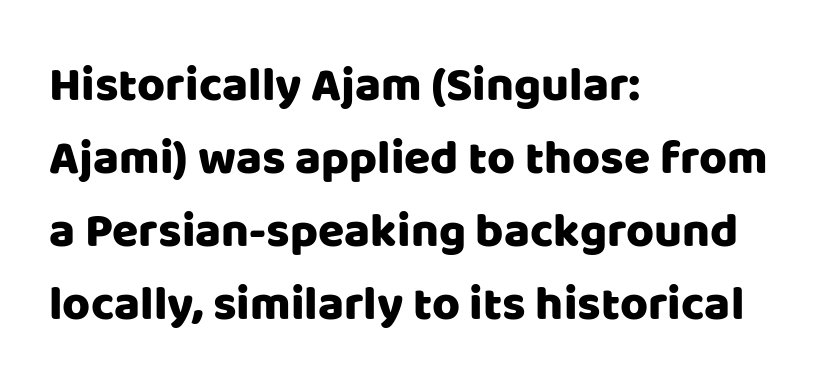
These lines are rendered in a variable-pitch font. Casual observation: everything's shoved over to the left. Characters follow at the spacing the type designer built in. Honestly, the row spacing looks completely unremarkable. The rendering shows plain stroke endings on the letterforms — a sans-serif design. The font's upright variant was chosen for this text.
